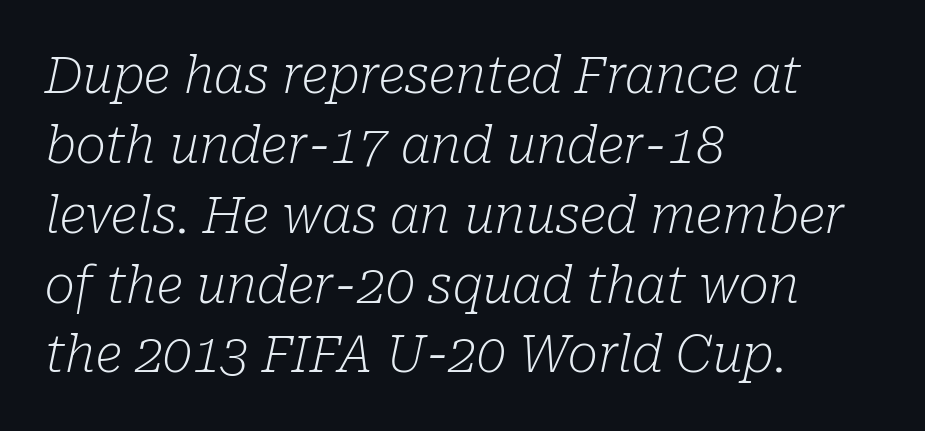
{"serif": "yes", "italic": "yes", "lean": "right", "slant_degrees": 10, "bold": "no", "weight": "light", "width": "normal", "stroke_contrast": "low", "x_height": "medium", "monospaced": "no", "underline": "no", "align": "left", "line_spacing": "normal", "line_spacing_ratio": 1.37, "letter_spacing": "normal", "letter_spacing_em": 0.0, "glyph_px": 51}
